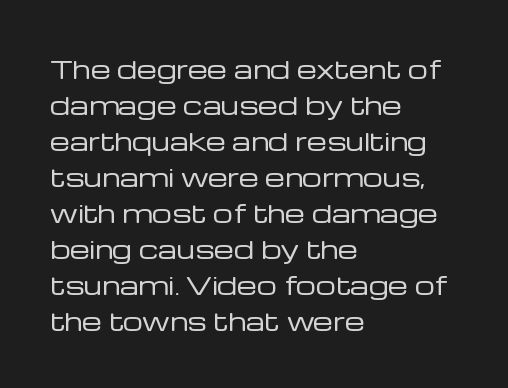
The image shows 25 px text type, upright; set left-aligned, normal line spacing (1.44x), normal letter spacing, not underlined.
